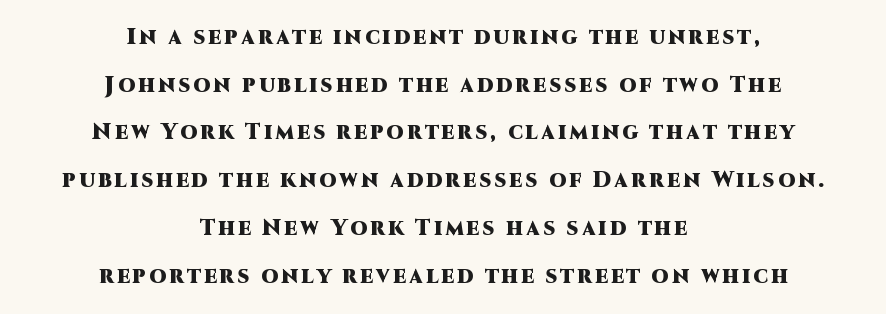
{"italic": "no", "bold": "yes", "underline": "no", "align": "center", "line_spacing": "loose", "line_spacing_ratio": 2.17, "glyph_px": 22}
